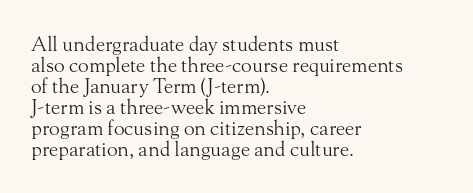
Q: Is the text bold? A: No.
Q: Is the text italic (slanted)? A: No, it is upright.
Q: Is the text underlined? A: No.
Q: How is the paragraph aligned? A: Left-aligned.
Q: Is the spacing between letters normal or unusually wide? A: Normal.
Q: Is the spacing between lines tight, normal or loose? A: Tight.
